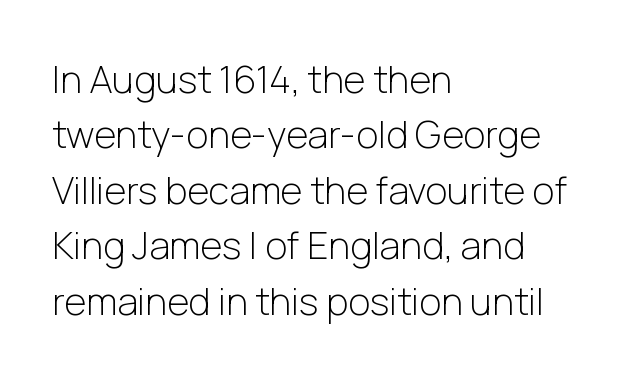
Character widths vary here, with narrow letters taking less room than wide ones. A light-to-regular cut is what we see here. Classification — sans serif. A typesetter would mark this as roman, not italic. The lines are quadded left. Underlining? Definitely not there.
